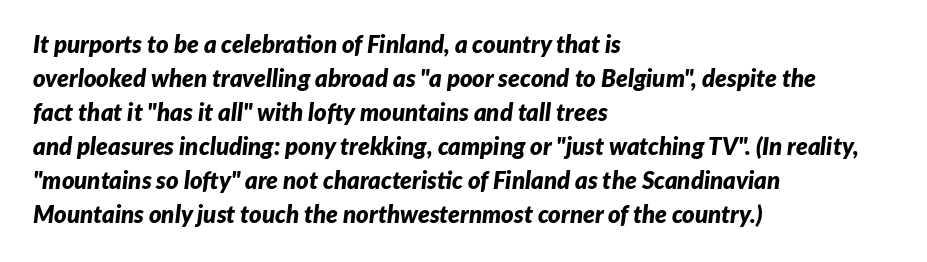
The image shows 24 px bold type, italic (leaning right); set left-aligned, normal line spacing (1.42x), normal letter spacing, not underlined.
